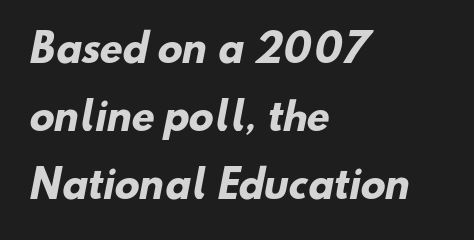
The image shows 37 px heavy sans-serif type; set left-aligned, line spacing 1.84x, normal letter spacing, not underlined; low stroke contrast and a small x-height.
